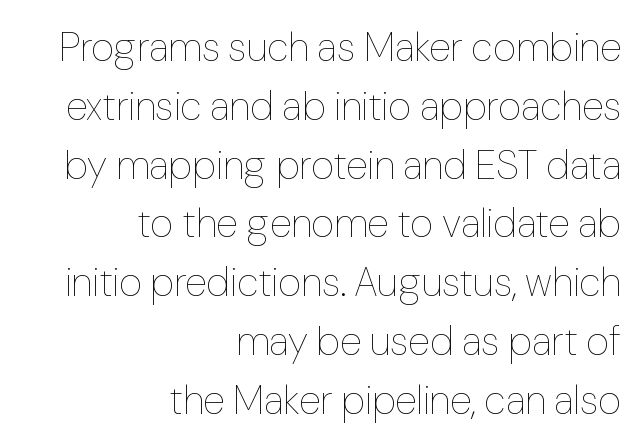
Q: Is the text bold? A: No.
Q: Is the text italic (slanted)? A: No, it is upright.
Q: Is the text underlined? A: No.
Q: How is the paragraph aligned? A: Right-aligned.
Q: Is the spacing between letters normal or unusually wide? A: Normal.
Q: Is the spacing between lines tight, normal or loose? A: Normal.
Q: Width (condensed, normal, or wide)? A: Normal.
Q: Stroke contrast? A: Low.
Q: x-height? A: Medium.
Q: Monospaced? A: No.
